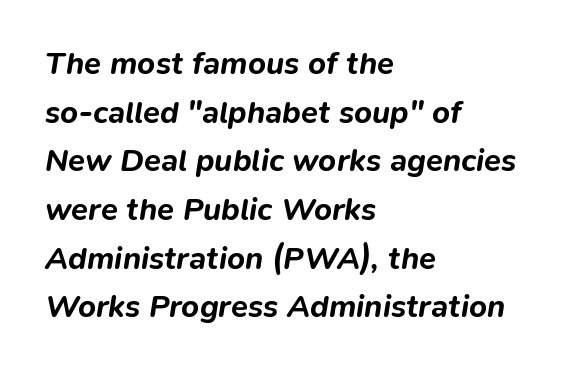
{"italic": "yes", "lean": "right", "slant_degrees": 9, "bold": "yes", "weight": "bold", "width": "normal", "stroke_contrast": "low", "x_height": "medium", "monospaced": "no", "underline": "no", "align": "left", "line_spacing": "normal", "line_spacing_ratio": 1.57, "letter_spacing": "normal", "letter_spacing_em": 0.0, "glyph_px": 31}
